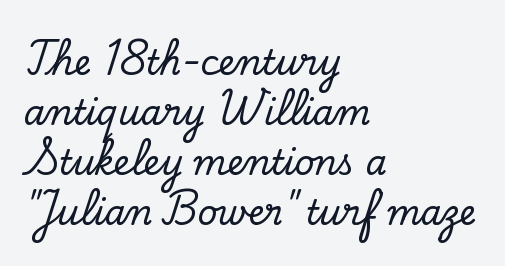
The image shows 34 px serif type; set left-aligned, normal line spacing (1.47x), normal letter spacing, not underlined; low stroke contrast and a small x-height.
